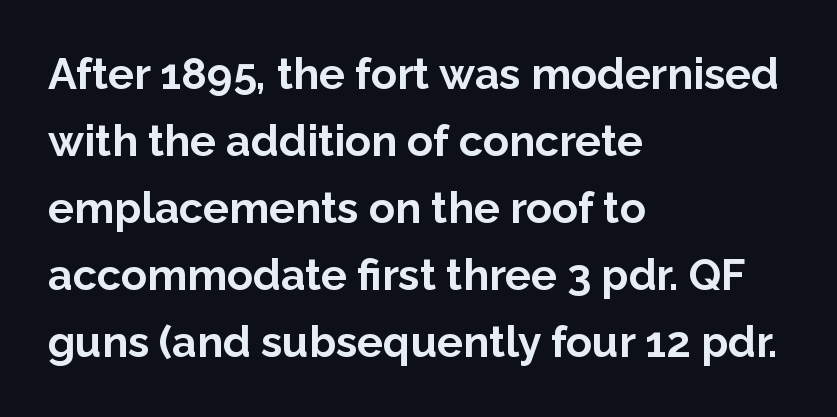
The image shows 43 px bold sans-serif type, upright; set left-aligned, normal line spacing (1.56x), normal letter spacing, not underlined; low stroke contrast and a medium x-height.
